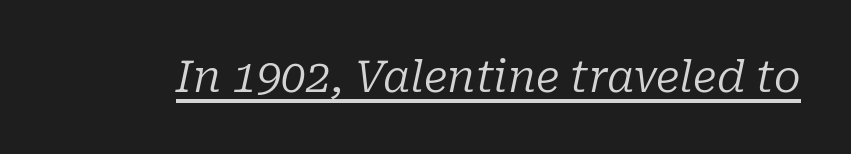
The image shows 44 px regular-weight serif type, italic (leaning right); set normal letter spacing, underlined; low stroke contrast and a medium x-height.
